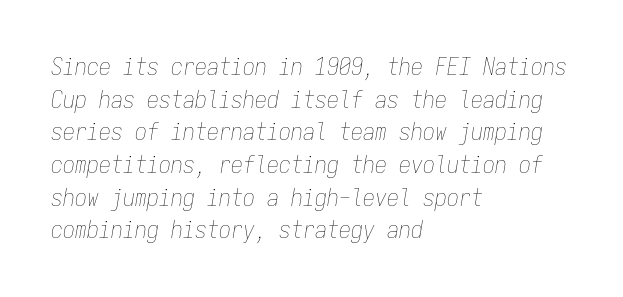
{"italic": "yes", "lean": "right", "slant_degrees": 9, "bold": "no", "underline": "no", "align": "left", "line_spacing": "normal", "line_spacing_ratio": 1.36, "letter_spacing": "normal", "letter_spacing_em": 0.0, "glyph_px": 24}
